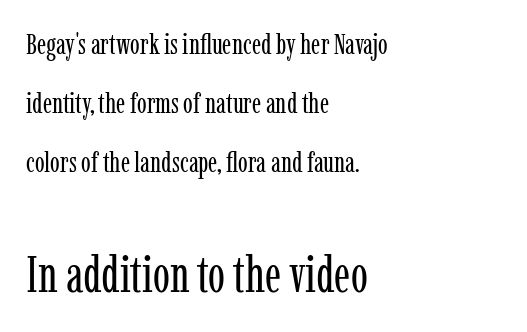
{"serif": "yes", "italic": "no", "bold": "no", "weight": "regular", "width": "condensed", "stroke_contrast": "low", "x_height": "medium", "monospaced": "no", "underline": "no", "align": "left", "line_spacing": "loose", "line_spacing_ratio": 2.03, "letter_spacing": "normal", "letter_spacing_em": 0.0, "larger_block": "second", "size_ratio": 1.76, "glyph_px": 51}
